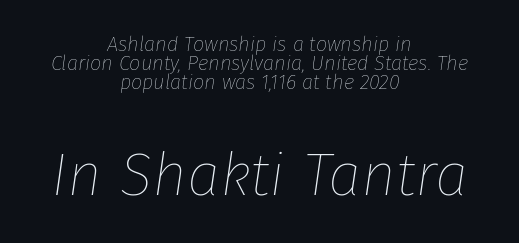
The image shows 60 px thin type, italic (leaning right); set centered, tight line spacing (0.96x), normal letter spacing, not underlined; the second (bottom) block is 3.0x larger; low stroke contrast and a medium x-height.
